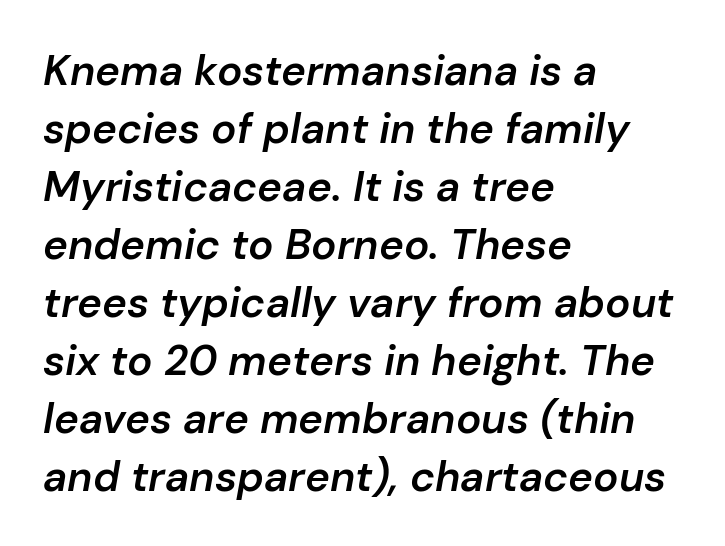
The image shows 42 px semibold type, italic (leaning right); set left-aligned, normal line spacing (1.38x), normal letter spacing, not underlined; low stroke contrast and a medium x-height.
